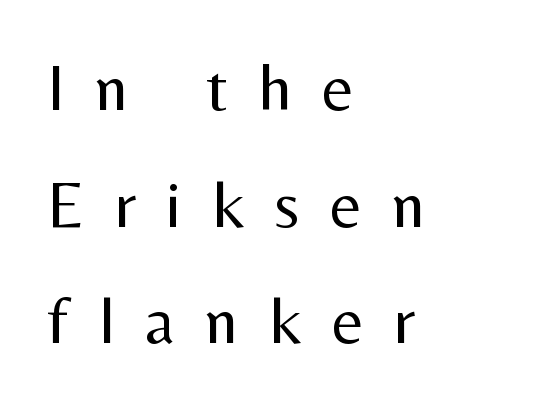
Q: Is the text bold? A: No.
Q: Is the text italic (slanted)? A: No, it is upright.
Q: Is the typeface a serif or a sans-serif typeface? A: Sans-serif.
Q: Is the text underlined? A: No.
Q: How is the paragraph aligned? A: Left-aligned.
Q: Is the spacing between letters normal or unusually wide? A: Unusually wide.
Q: Width (condensed, normal, or wide)? A: Normal.
Q: Stroke contrast? A: Medium.
Q: x-height? A: Medium.
Q: Monospaced? A: No.
